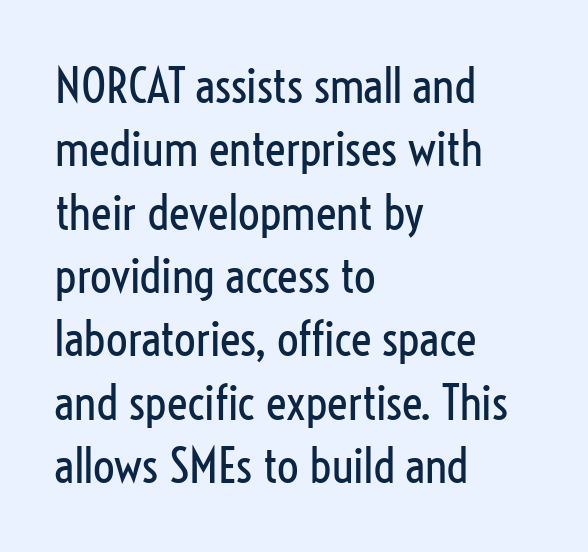
The image shows 48 px regular-weight, condensed sans-serif type, upright; set left-aligned, normal line spacing (1.32x), normal letter spacing, not underlined; low stroke contrast and a medium x-height.
